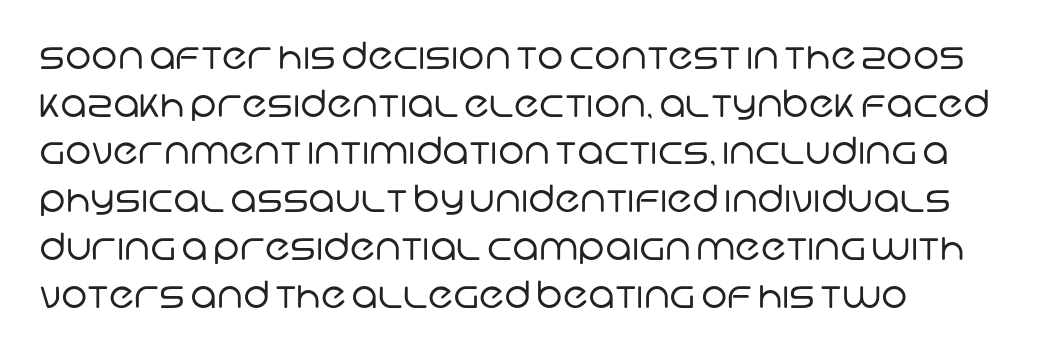
{"serif": "no", "bold": "no", "weight": "regular", "width": "normal", "stroke_contrast": "low", "x_height": "large", "monospaced": "no", "underline": "no", "align": "left", "line_spacing": "normal", "line_spacing_ratio": 1.29, "letter_spacing": "normal", "letter_spacing_em": 0.0, "glyph_px": 37}
